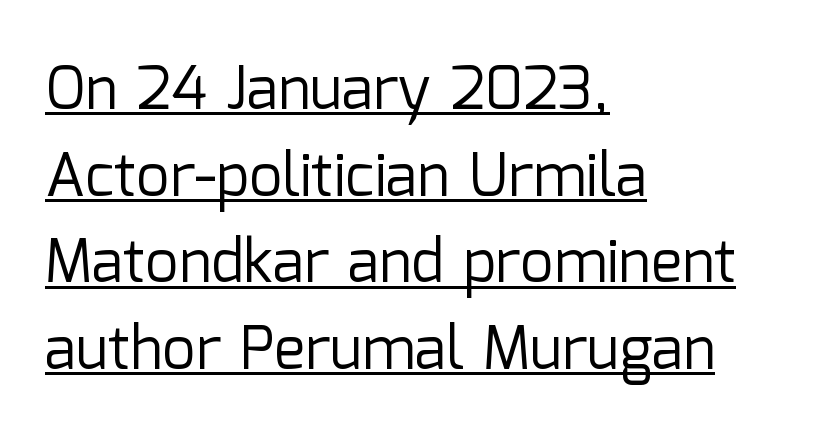
Q: Is the text bold? A: No.
Q: Is the text italic (slanted)? A: No, it is upright.
Q: Is the typeface a serif or a sans-serif typeface? A: Sans-serif.
Q: Is the text underlined? A: Yes.
Q: How is the paragraph aligned? A: Left-aligned.
Q: Is the spacing between letters normal or unusually wide? A: Normal.
Q: Is the spacing between lines tight, normal or loose? A: Normal.
Q: Width (condensed, normal, or wide)? A: Normal.
Q: Stroke contrast? A: Low.
Q: x-height? A: Medium.
Q: Monospaced? A: No.
